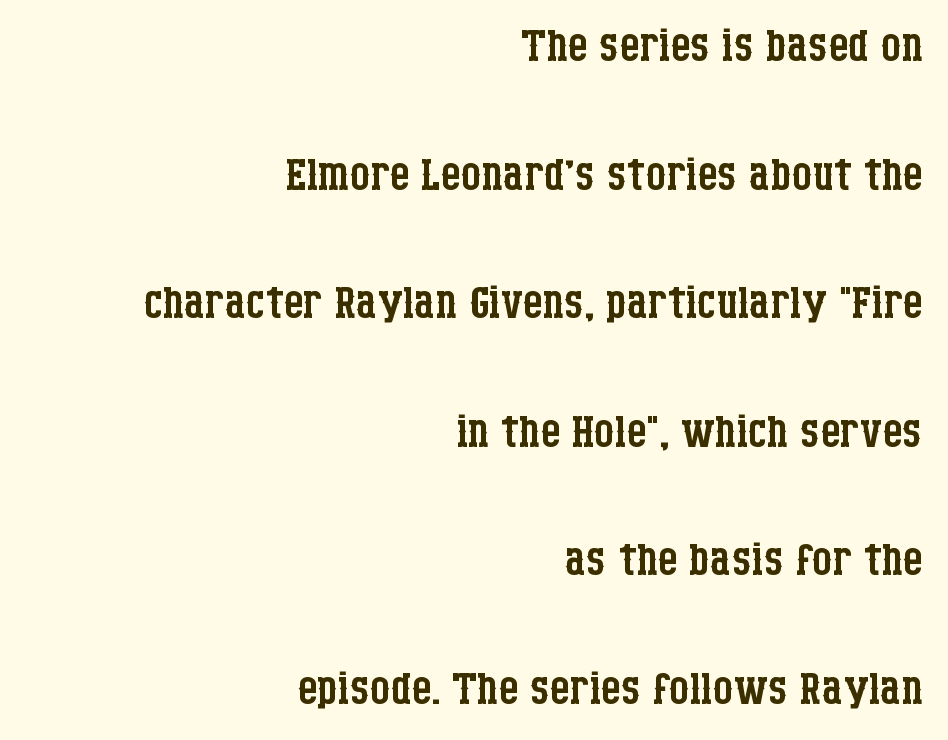
The image shows 63 px regular-weight, condensed serif type, upright; set right-aligned, loose line spacing (2.04x), normal letter spacing, not underlined; low stroke contrast and a large x-height.
